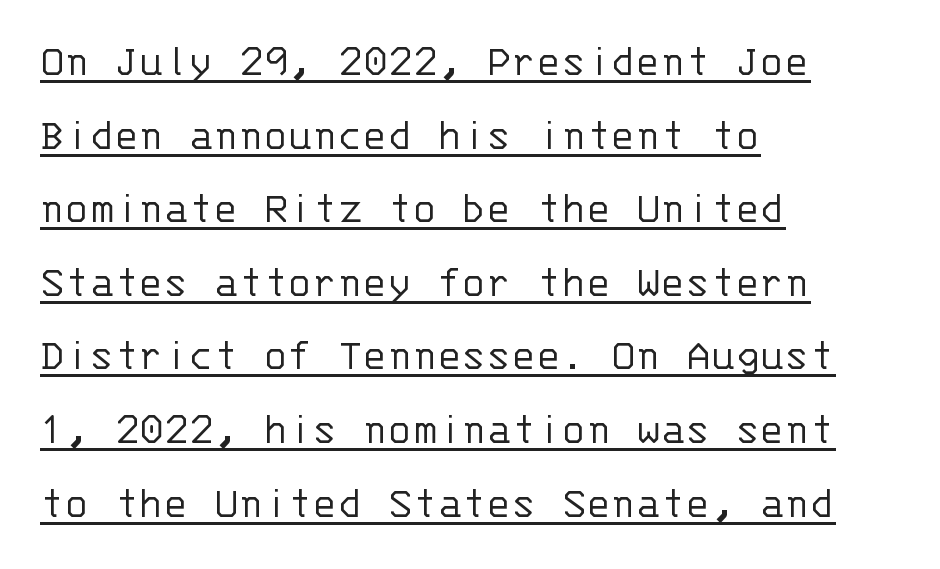
The image shows 46 px light sans-serif type, upright, monospaced; set left-aligned, normal line spacing (1.6x), normal letter spacing, underlined; low stroke contrast and a large x-height.
